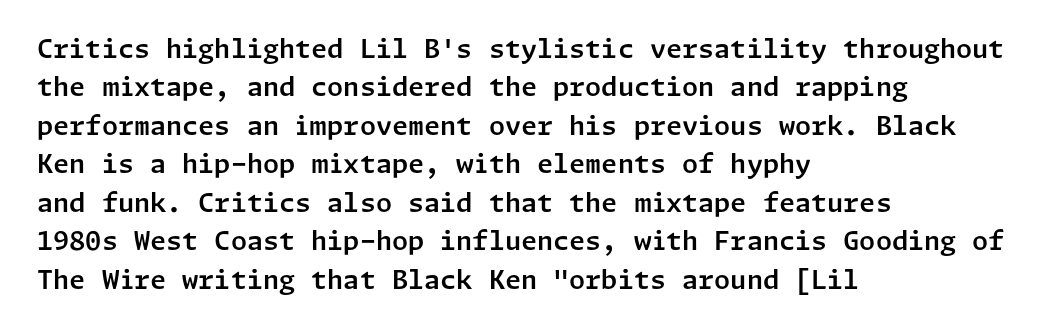
{"italic": "no", "underline": "no", "align": "left", "line_spacing": "normal", "line_spacing_ratio": 1.48, "letter_spacing": "normal", "letter_spacing_em": 0.0, "glyph_px": 26}
